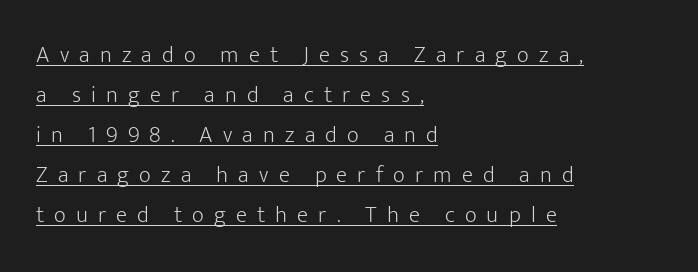
The image shows 23 px text type, upright; set left-aligned, line spacing 1.74x, unusually wide letter spacing (+0.44 em), underlined.
